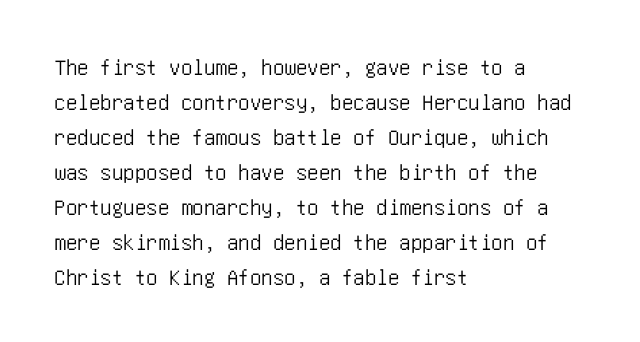
The image shows 23 px text type, upright; set left-aligned, normal line spacing (1.52x), normal letter spacing, not underlined.
